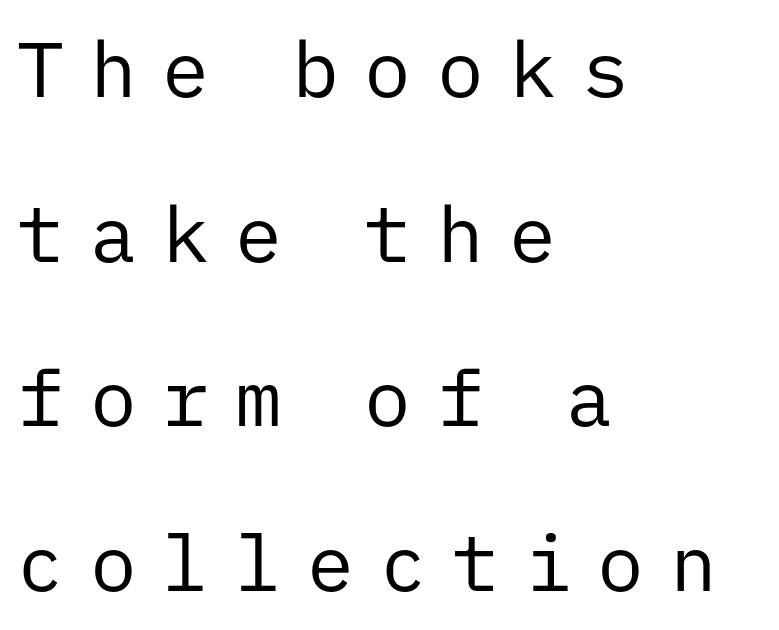
Each word looks stretched out because of the extra space between its letters. Letters have the restrained weight of plain body copy at most. If you measured baseline to baseline, you'd find a long distance. The baseline area is clear. The typography opts for an upright posture over an oblique one. Spacing verdict: monospaced, one width for all characters.
